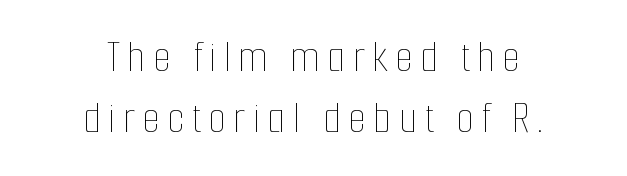
The lines in this sample share a center point and differ in where they start and stop. Does the leading feel generous? No, just average. The font sits on the lighter half of the weight spectrum, regular included. The axis of the letterforms is exactly vertical. This sample has the flowing, uneven cadence of proportional lettering. A clean baseline with only descenders dipping below it.
